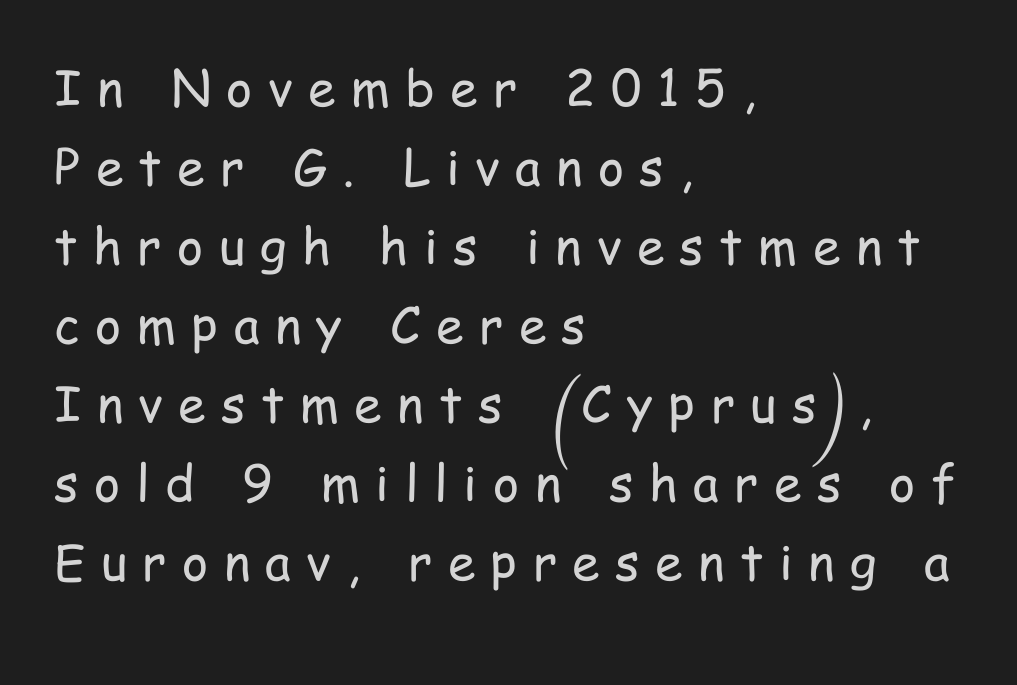
The image shows 50 px regular-weight, condensed sans-serif type, upright; set left-aligned, normal line spacing (1.58x), unusually wide letter spacing (+0.31 em), not underlined; low stroke contrast and a medium x-height.
